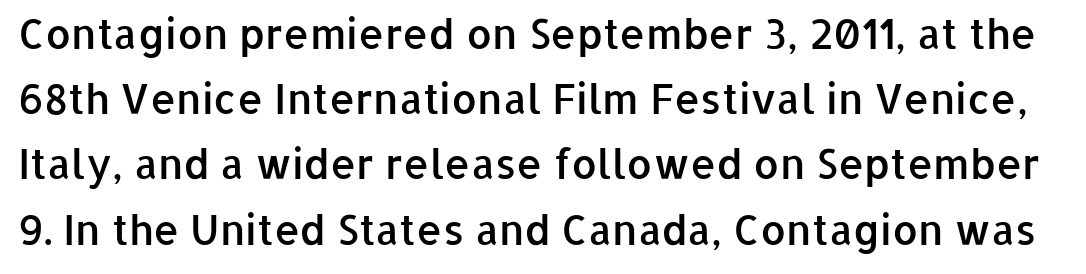
Q: Is the text bold? A: Semi-bold.
Q: Is the text italic (slanted)? A: No, it is upright.
Q: Is the typeface a serif or a sans-serif typeface? A: Sans-serif.
Q: Is the text underlined? A: No.
Q: Is the spacing between letters normal or unusually wide? A: Normal.
Q: Is the spacing between lines tight, normal or loose? A: Normal.
Q: Width (condensed, normal, or wide)? A: Normal.
Q: Stroke contrast? A: Low.
Q: x-height? A: Medium.
Q: Monospaced? A: No.
